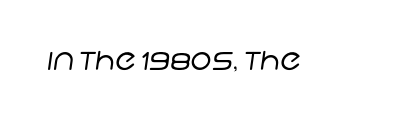
Compared with typical body copy, the letter spacing here is the same. The passage shown is typed in a proportional face where columns would drift. Bold? No — there's no thickening of the strokes. The string is rendered with underlining switched off. The rendering shows plain stroke endings on the letterforms — a sans-serif design.
